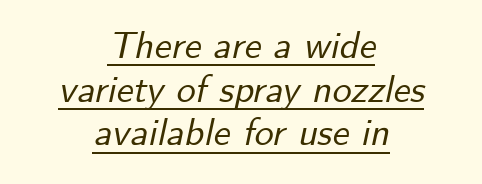
Q: Is the text italic (slanted)? A: Yes, it leans right by about 12 degrees.
Q: Is the text underlined? A: Yes.
Q: How is the paragraph aligned? A: Centered.
Q: Is the spacing between letters normal or unusually wide? A: Normal.
Q: Is the spacing between lines tight, normal or loose? A: Tight.
Q: Width (condensed, normal, or wide)? A: Normal.
Q: Stroke contrast? A: Low.
Q: x-height? A: Small.
Q: Monospaced? A: No.
